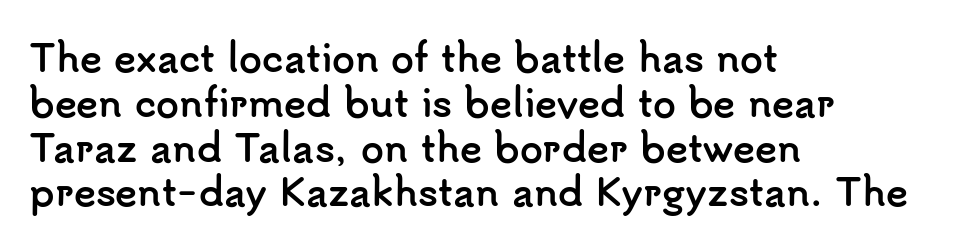
The image shows 37 px semibold sans-serif type, upright; set left-aligned, line spacing 1.21x, normal letter spacing, not underlined; low stroke contrast and a small x-height.
